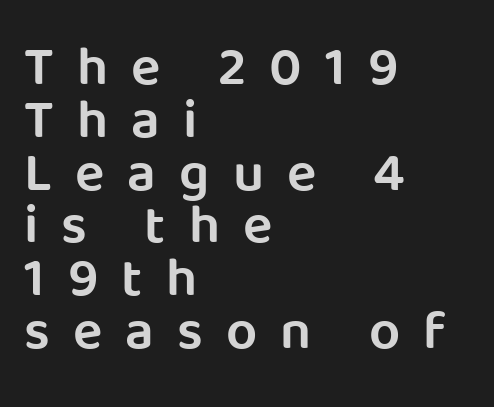
Q: Is the text bold? A: Semi-bold.
Q: Is the text italic (slanted)? A: No, it is upright.
Q: Is the typeface a serif or a sans-serif typeface? A: Sans-serif.
Q: Is the text underlined? A: No.
Q: How is the paragraph aligned? A: Left-aligned.
Q: Is the spacing between letters normal or unusually wide? A: Unusually wide.
Q: Is the spacing between lines tight, normal or loose? A: Tight.
Q: Width (condensed, normal, or wide)? A: Normal.
Q: Stroke contrast? A: Low.
Q: x-height? A: Large.
Q: Monospaced? A: No.
